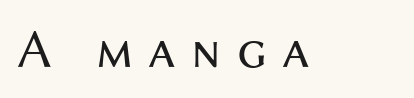
The font family rendered here belongs to the sans-serif group. Type without underlining. The strokes are not fattened; the text isn't bold. Looks like regular typesetting: each glyph gets only the width it needs. This sample uses expanded letter spacing, leaving extra air between glyphs. Vertical strokes here are truly vertical.
